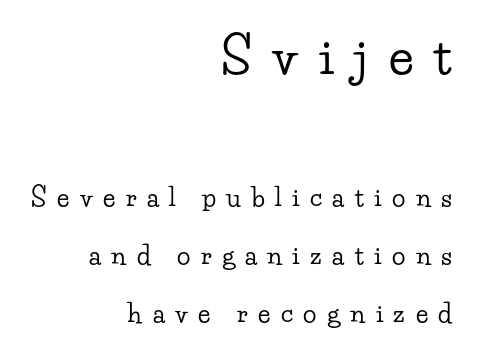
{"serif": "yes", "italic": "no", "width": "wide", "stroke_contrast": "low", "x_height": "small", "monospaced": "no", "underline": "no", "align": "right", "line_spacing": "loose", "line_spacing_ratio": 2.32, "letter_spacing": "wide", "letter_spacing_em": 0.42, "larger_block": "first", "size_ratio": 2.0, "glyph_px": 50}
